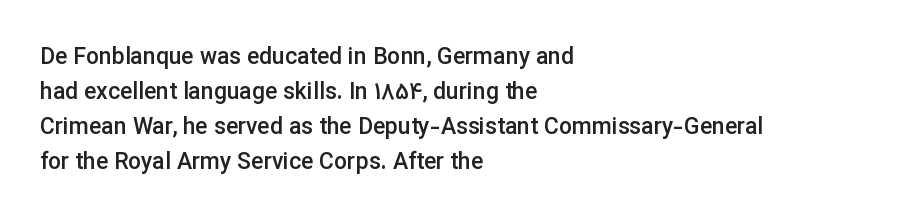
The image shows 23 px text type, upright; set left-aligned, normal line spacing (1.52x), normal letter spacing, not underlined.
